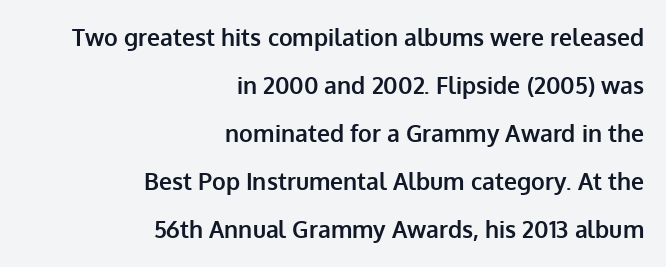
Q: Is the text bold? A: Yes.
Q: Is the text italic (slanted)? A: No, it is upright.
Q: Is the text underlined? A: No.
Q: How is the paragraph aligned? A: Right-aligned.
Q: Is the spacing between letters normal or unusually wide? A: Normal.
Q: Is the spacing between lines tight, normal or loose? A: Loose.
